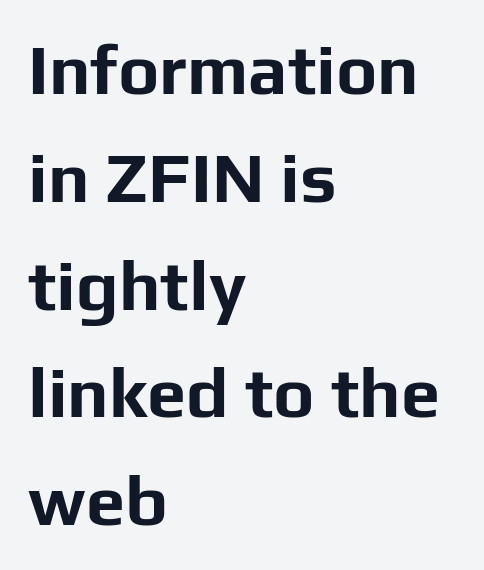
{"serif": "no", "italic": "no", "bold": "yes", "weight": "bold", "width": "normal", "stroke_contrast": "low", "x_height": "medium", "monospaced": "no", "underline": "no", "align": "left", "line_spacing": "normal", "line_spacing_ratio": 1.54, "letter_spacing": "normal", "letter_spacing_em": 0.0, "glyph_px": 70}
